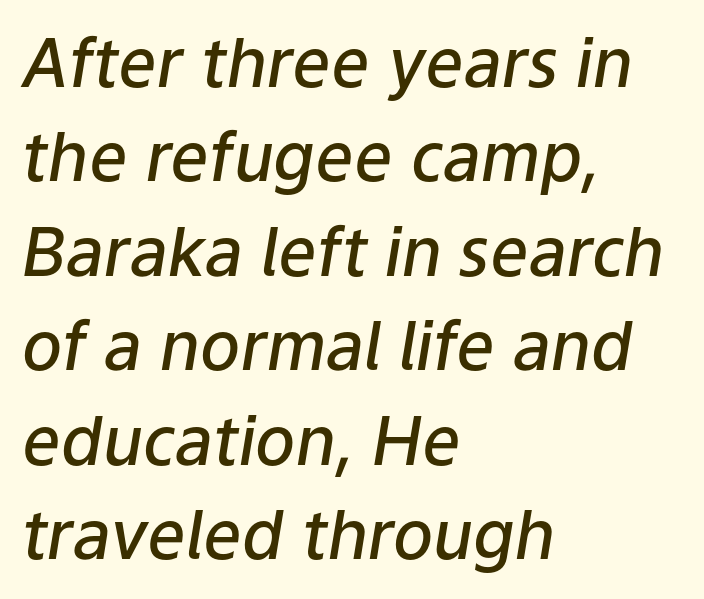
Q: Is the text bold? A: Semi-bold.
Q: Is the text italic (slanted)? A: Yes, it leans right by about 9 degrees.
Q: Is the text underlined? A: No.
Q: How is the paragraph aligned? A: Left-aligned.
Q: Is the spacing between letters normal or unusually wide? A: Normal.
Q: Is the spacing between lines tight, normal or loose? A: Normal.
Q: Width (condensed, normal, or wide)? A: Normal.
Q: Stroke contrast? A: Low.
Q: x-height? A: Medium.
Q: Monospaced? A: No.
